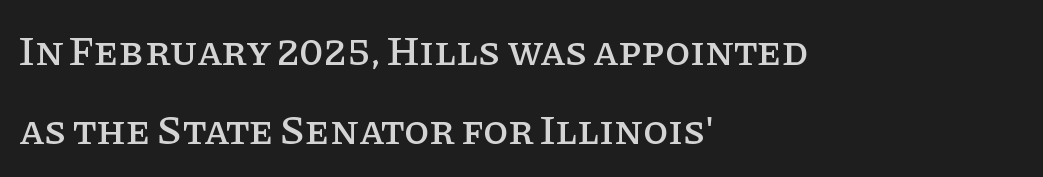
A typesetter would call this proportional, since set widths differ per character. It's the straight-up-and-down kind of type. Descender tails drop into unmarked territory. In terms of letterform style, serifs are clearly present. Tracking here is standard; glyphs follow each other at the usual distance.
